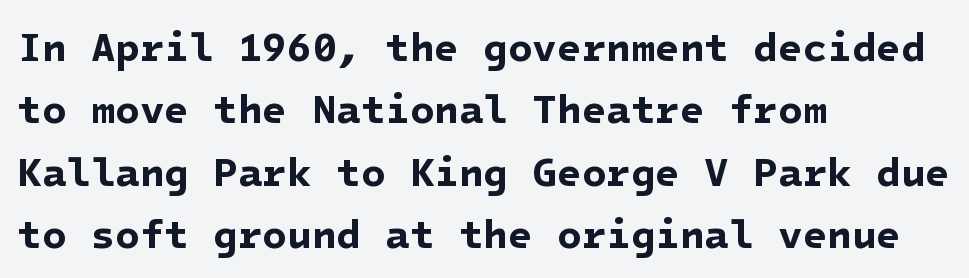
These lines stack with their left ends in a neat column. Characters follow at the spacing the type designer built in. Nobody drew a line under any word here. Examine the stroke ends and you'll find no serifs.
